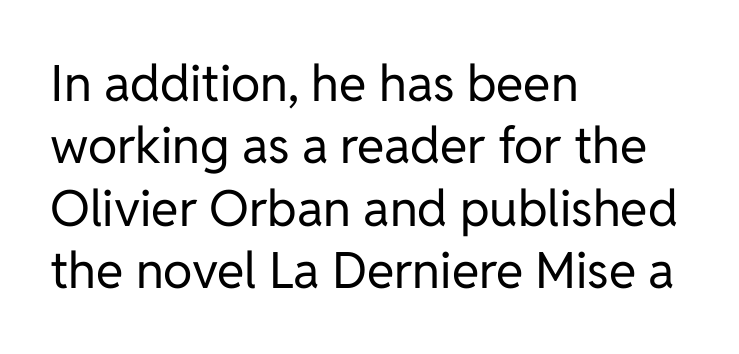
The image shows 50 px regular-weight sans-serif type, upright; set left-aligned, normal line spacing (1.25x), normal letter spacing, not underlined; low stroke contrast and a medium x-height.
